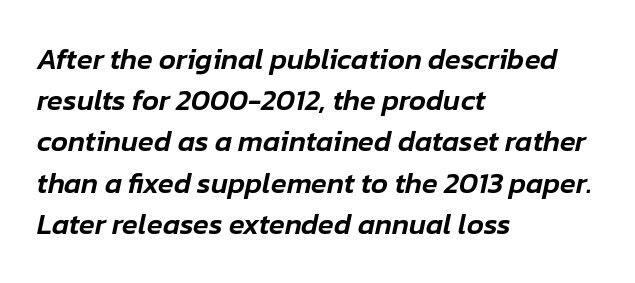
Q: Is the text italic (slanted)? A: Yes, it leans right by about 12 degrees.
Q: Is the text underlined? A: No.
Q: How is the paragraph aligned? A: Left-aligned.
Q: Is the spacing between letters normal or unusually wide? A: Normal.
Q: Is the spacing between lines tight, normal or loose? A: Normal.
Q: Width (condensed, normal, or wide)? A: Normal.
Q: Stroke contrast? A: Low.
Q: x-height? A: Medium.
Q: Monospaced? A: No.
